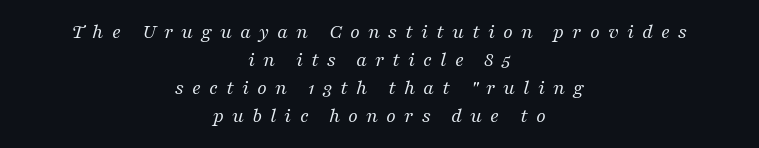
The letterforms stand isolated, each surrounded by extra space. Plain, unruled lines of type. Quick note: interline space is typical. The compositor balanced each line on the midline. Designer's note — italics engaged.
